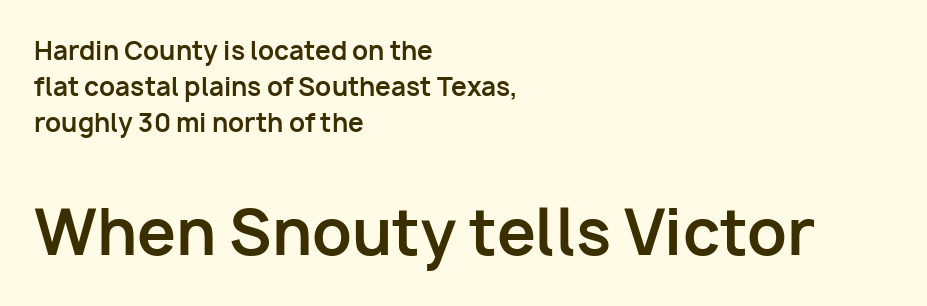
Underline: absent. These lines were composed using upright roman letters. The type is set solid horizontally, with unmodified tracking. These words are printed bold, with thick strokes throughout.
